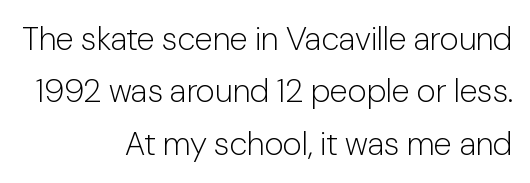
The image shows 33 px light sans-serif type, upright; set right-aligned, normal line spacing (1.59x), normal letter spacing, not underlined; low stroke contrast and a medium x-height.
